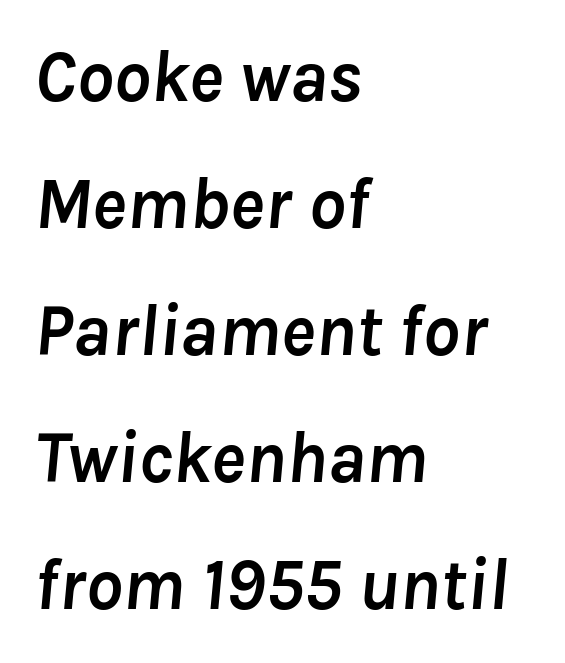
{"italic": "yes", "lean": "right", "slant_degrees": 8, "bold": "yes", "weight": "semibold", "width": "normal", "stroke_contrast": "low", "x_height": "medium", "monospaced": "no", "underline": "no", "align": "left", "line_spacing_ratio": 1.74, "letter_spacing": "normal", "letter_spacing_em": 0.0, "glyph_px": 73}
